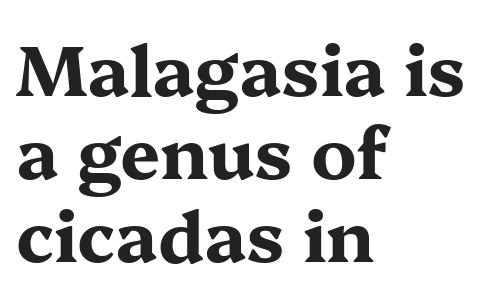
Q: Is the text bold? A: Yes.
Q: Is the text italic (slanted)? A: No, it is upright.
Q: Is the typeface a serif or a sans-serif typeface? A: Serif.
Q: Is the text underlined? A: No.
Q: How is the paragraph aligned? A: Left-aligned.
Q: Is the spacing between letters normal or unusually wide? A: Normal.
Q: Width (condensed, normal, or wide)? A: Wide.
Q: Stroke contrast? A: Medium.
Q: x-height? A: Medium.
Q: Monospaced? A: No.
